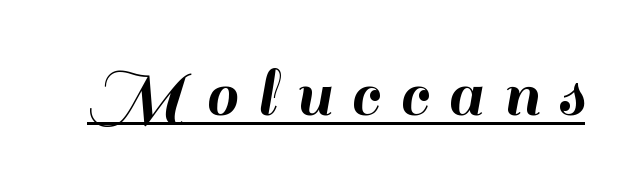
Note: no serifs on the glyphs. Does extra space separate the letters? Yes, quite a lot of it. Students, observe the line beneath the letters — that is underlining. This sample has the flowing, uneven cadence of proportional lettering.
